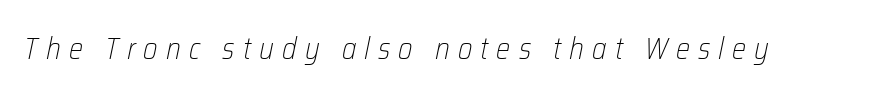
There is plenty of visible air inserted between adjacent glyphs. Clear beneath every line of the passage. Weight: regular or lighter. This sample uses an oblique cut, with every glyph tilted off the vertical. The passage shown is typed in a proportional face where columns would drift.
